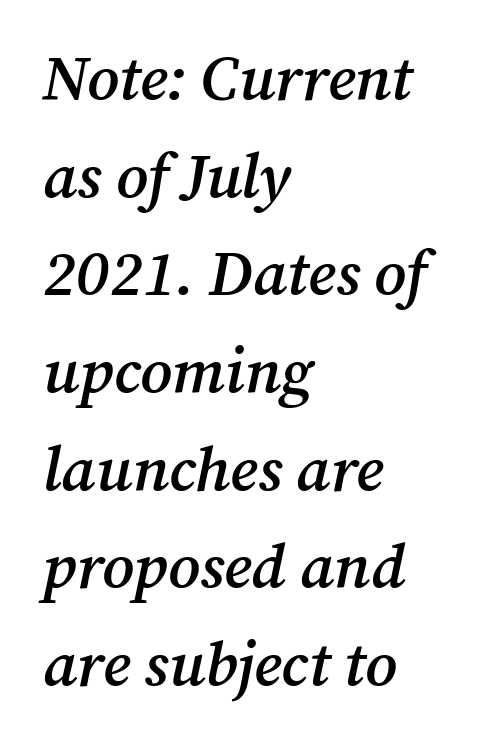
The axis of the letterforms is tilted away from vertical. Heft: intermediate — a semibold. The letters carry serifs — small finishing strokes at the ends of their stems. If you drew a ruler down the left edge, every line would touch it.
